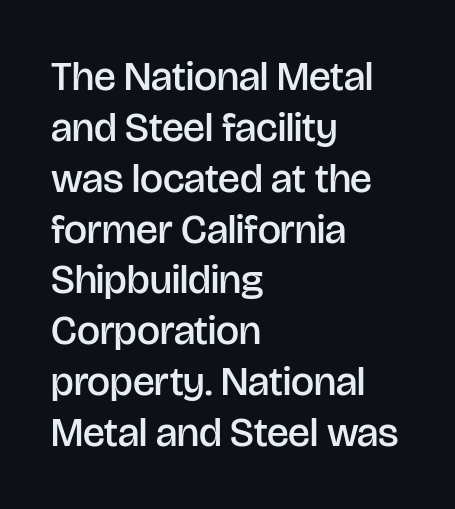
{"serif": "no", "italic": "no", "bold": "semi", "weight": "semibold", "width": "normal", "stroke_contrast": "low", "x_height": "large", "monospaced": "no", "underline": "no", "align": "left", "line_spacing_ratio": 1.24, "letter_spacing": "normal", "letter_spacing_em": 0.0, "glyph_px": 41}
